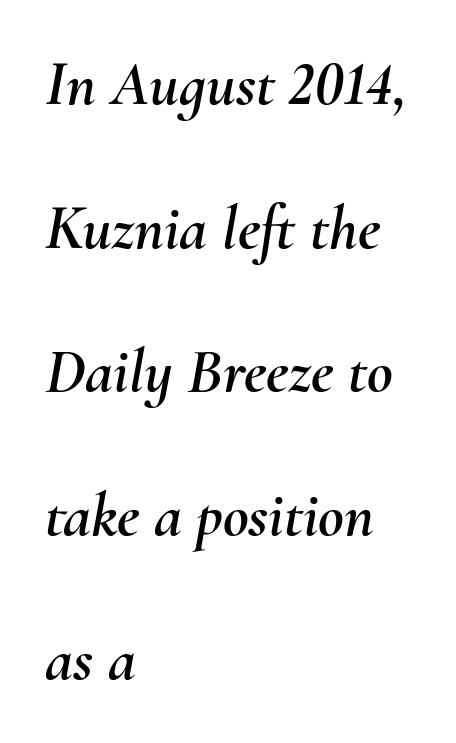
Q: Is the text italic (slanted)? A: Yes, it leans right by about 10 degrees.
Q: Is the text underlined? A: No.
Q: How is the paragraph aligned? A: Left-aligned.
Q: Is the spacing between letters normal or unusually wide? A: Normal.
Q: Is the spacing between lines tight, normal or loose? A: Loose.
Q: Width (condensed, normal, or wide)? A: Normal.
Q: Stroke contrast? A: Medium.
Q: x-height? A: Small.
Q: Monospaced? A: No.
